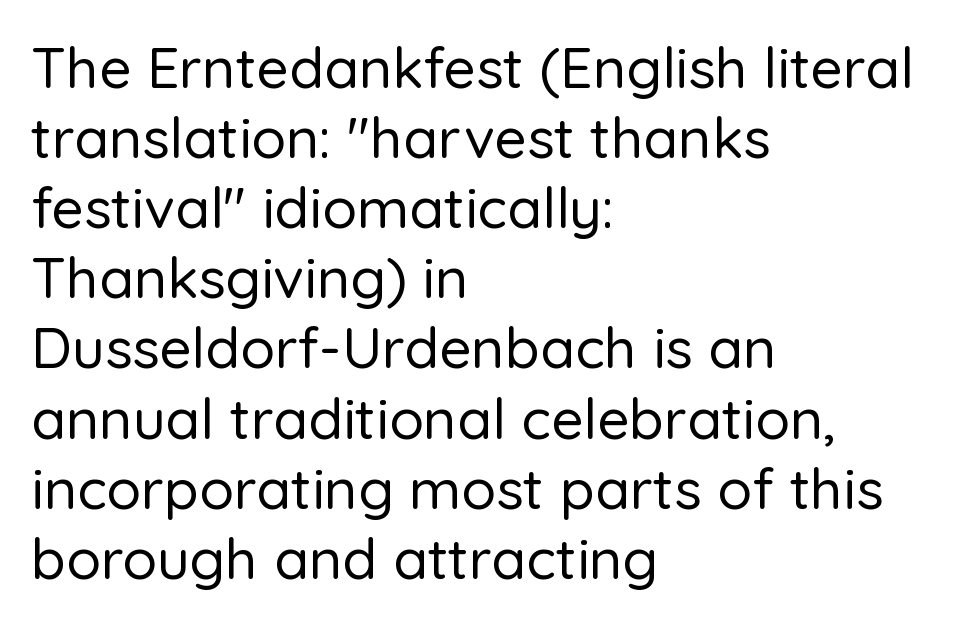
{"serif": "no", "italic": "no", "width": "normal", "stroke_contrast": "low", "x_height": "medium", "monospaced": "no", "underline": "no", "align": "left", "line_spacing_ratio": 1.23, "letter_spacing": "normal", "letter_spacing_em": 0.0, "glyph_px": 57}
